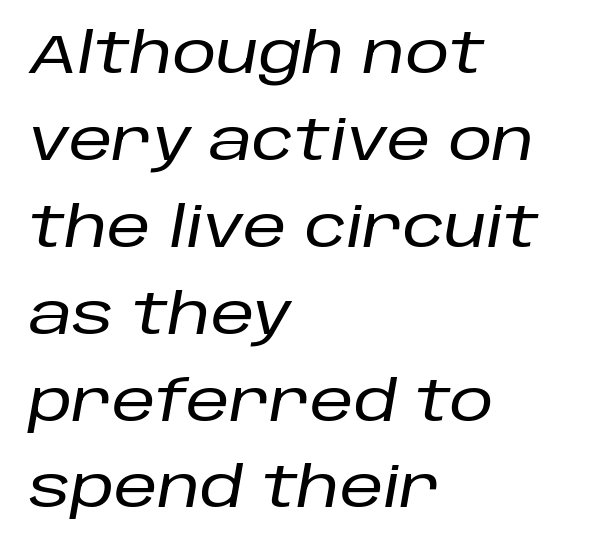
This sample is left-justified, so line endings fall wherever the words run out. Glyph-to-glyph distance matches everyday printed text. Here the designer chose a conventional face with non-uniform glyph widths. Honestly, there is no underline to notice here at all. Is there much room between lines? A standard amount, neither cramped nor airy. The whole block is typeset with a tilt.
